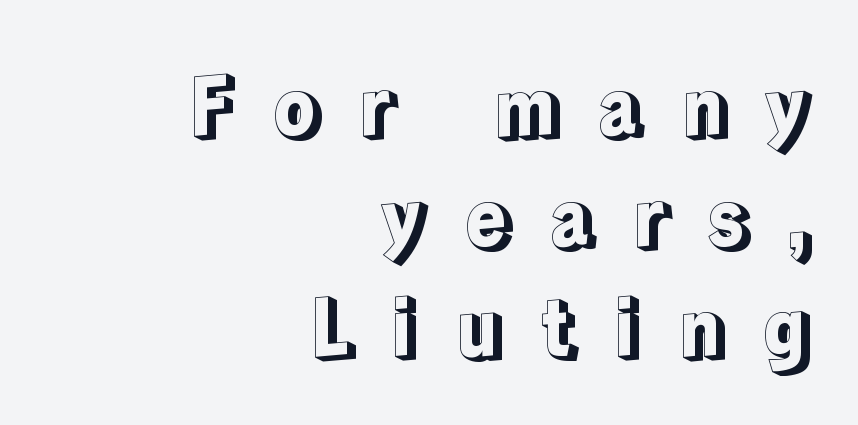
The image shows 79 px text type, upright; set right-aligned, normal line spacing (1.4x), unusually wide letter spacing (+0.45 em), not underlined; a medium x-height.
